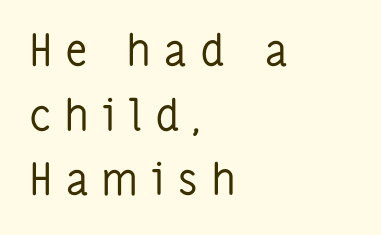
Bare-footed words on every line. A quiet, ordinary-to-light weight characterises the typeface. Tall strokes in this sample are plumb rather than angled. Layout note: lines flush left.
